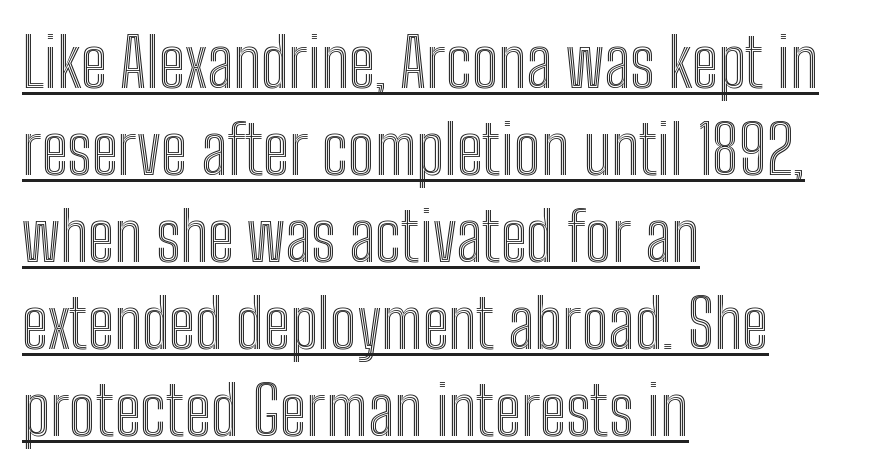
{"italic": "no", "width": "condensed", "x_height": "medium", "monospaced": "no", "underline": "yes", "align": "left", "line_spacing": "normal", "line_spacing_ratio": 1.3, "letter_spacing": "normal", "letter_spacing_em": 0.0, "glyph_px": 67}
